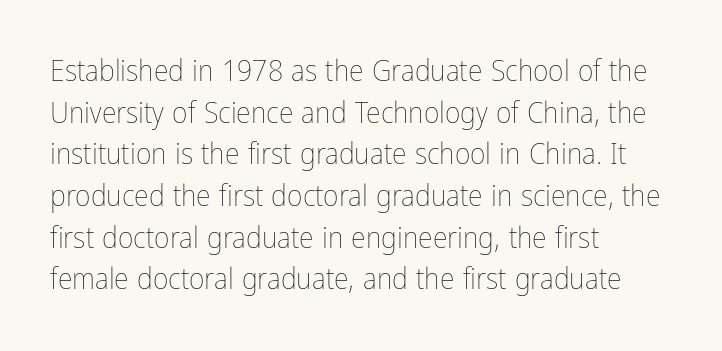
Q: Is the text bold? A: No.
Q: Is the text italic (slanted)? A: No, it is upright.
Q: Is the text underlined? A: No.
Q: How is the paragraph aligned? A: Left-aligned.
Q: Is the spacing between letters normal or unusually wide? A: Normal.
Q: Is the spacing between lines tight, normal or loose? A: Normal.
Q: Width (condensed, normal, or wide)? A: Condensed.
Q: Stroke contrast? A: Low.
Q: x-height? A: Medium.
Q: Monospaced? A: No.
